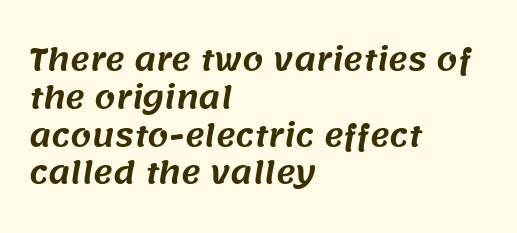
This rendering features lettering with no underline. The block of text has a typical density, with ordinary space between rows. Is this a fixed-width face? No — the glyphs have proportional, varying widths. This rendering employs a face without finishing strokes, i.e., a sans-serif. Layout note: lines flush left. Short note: letters normally spaced.
